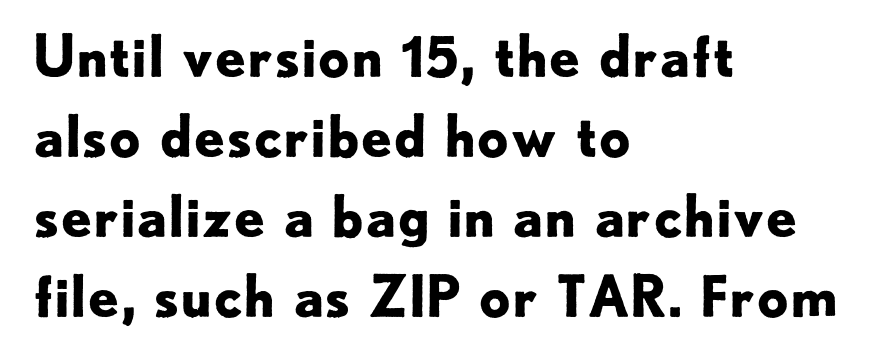
The typesetting leans heavy: a genuine bold. Looks like regular typesetting: each glyph gets only the width it needs. The designer went with a sans here, leaving each stem footless. Default kerning and tracking; the words read as compact shapes. All the whitespace from short lines collects on the right.
